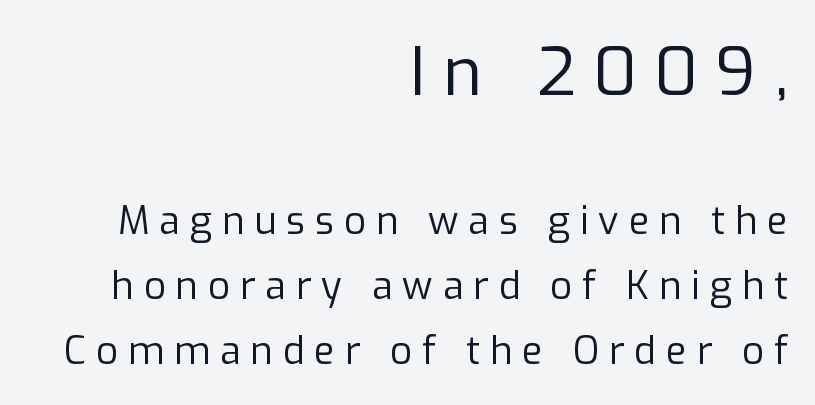
Q: Is the text bold? A: No.
Q: Is the text italic (slanted)? A: No, it is upright.
Q: Is the typeface a serif or a sans-serif typeface? A: Sans-serif.
Q: Is the text underlined? A: No.
Q: How is the paragraph aligned? A: Right-aligned.
Q: Is the spacing between letters normal or unusually wide? A: Unusually wide.
Q: Which block of text is set in a larger size, the first (top) or the second (bottom)? A: The first (top) one.
Q: Width (condensed, normal, or wide)? A: Normal.
Q: Stroke contrast? A: Low.
Q: x-height? A: Medium.
Q: Monospaced? A: No.
